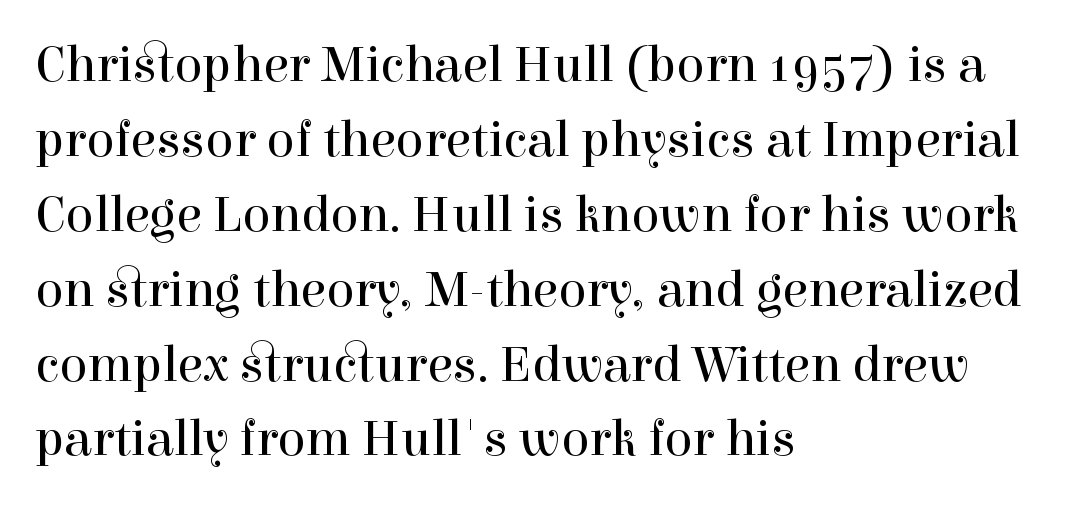
Q: Is the text bold? A: No.
Q: Is the text italic (slanted)? A: No, it is upright.
Q: Is the typeface a serif or a sans-serif typeface? A: Serif.
Q: Is the text underlined? A: No.
Q: How is the paragraph aligned? A: Left-aligned.
Q: Is the spacing between letters normal or unusually wide? A: Normal.
Q: Is the spacing between lines tight, normal or loose? A: Normal.
Q: Width (condensed, normal, or wide)? A: Normal.
Q: x-height? A: Medium.
Q: Monospaced? A: No.
